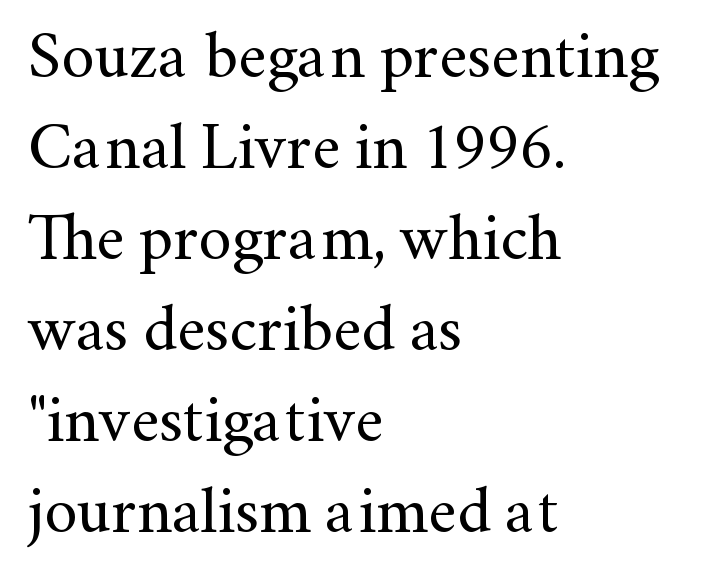
The image shows 66 px regular-weight serif type, upright; set left-aligned, normal line spacing (1.38x), normal letter spacing, not underlined; medium stroke contrast and a small x-height.
